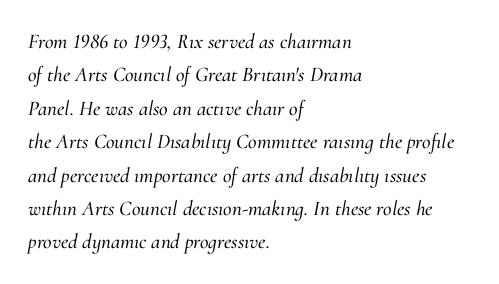
Q: Is the text italic (slanted)? A: Yes, it leans right by about 10 degrees.
Q: Is the text underlined? A: No.
Q: How is the paragraph aligned? A: Left-aligned.
Q: Is the spacing between letters normal or unusually wide? A: Normal.
Q: Is the spacing between lines tight, normal or loose? A: Normal.
